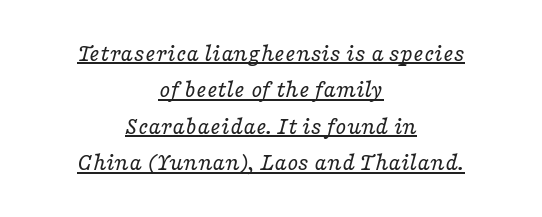
{"italic": "yes", "lean": "right", "slant_degrees": 16, "bold": "no", "underline": "yes", "align": "center", "line_spacing": "normal", "line_spacing_ratio": 1.46, "letter_spacing": "normal", "letter_spacing_em": 0.0, "glyph_px": 25}
